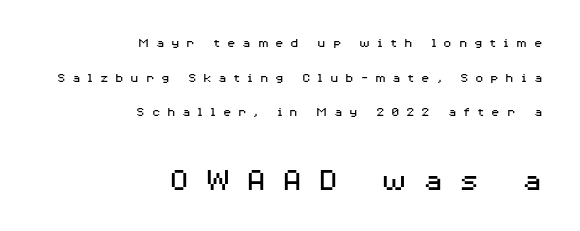
Q: Is the text bold? A: No.
Q: Is the text italic (slanted)? A: No, it is upright.
Q: Is the typeface a serif or a sans-serif typeface? A: Sans-serif.
Q: Is the text underlined? A: No.
Q: How is the paragraph aligned? A: Right-aligned.
Q: Is the spacing between letters normal or unusually wide? A: Unusually wide.
Q: Is the spacing between lines tight, normal or loose? A: Loose.
Q: Which block of text is set in a larger size, the first (top) or the second (bottom)? A: The second (bottom) one.
Q: Width (condensed, normal, or wide)? A: Wide.
Q: Stroke contrast? A: Medium.
Q: x-height? A: Medium.
Q: Monospaced? A: No.
